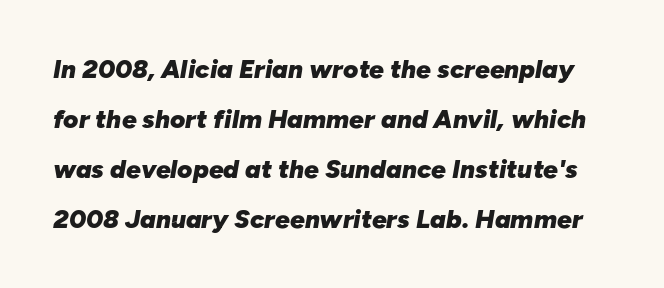
Q: Is the text bold? A: Yes.
Q: Is the text italic (slanted)? A: Yes, it leans right by about 10 degrees.
Q: Is the text underlined? A: No.
Q: Is the spacing between letters normal or unusually wide? A: Normal.
Q: Is the spacing between lines tight, normal or loose? A: Loose.
